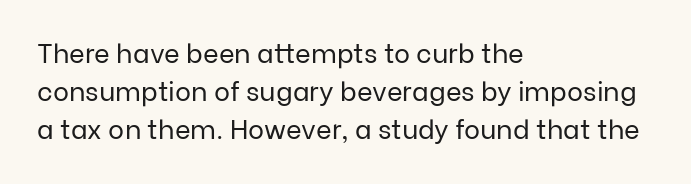
The image shows 27 px text type, upright; set left-aligned, normal line spacing (1.4x), normal letter spacing, not underlined.
